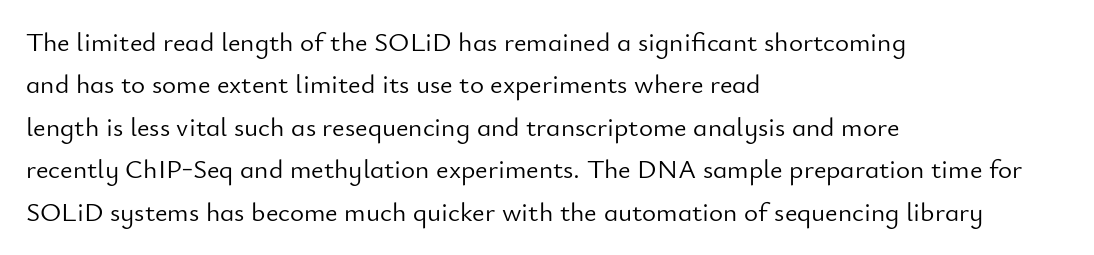
Characters follow at the spacing the type designer built in. Where is the straight margin? On the left. Weight: regular or lighter. Check the space under the baseline: it is left empty. Each new line begins a customary step beneath the previous one.
